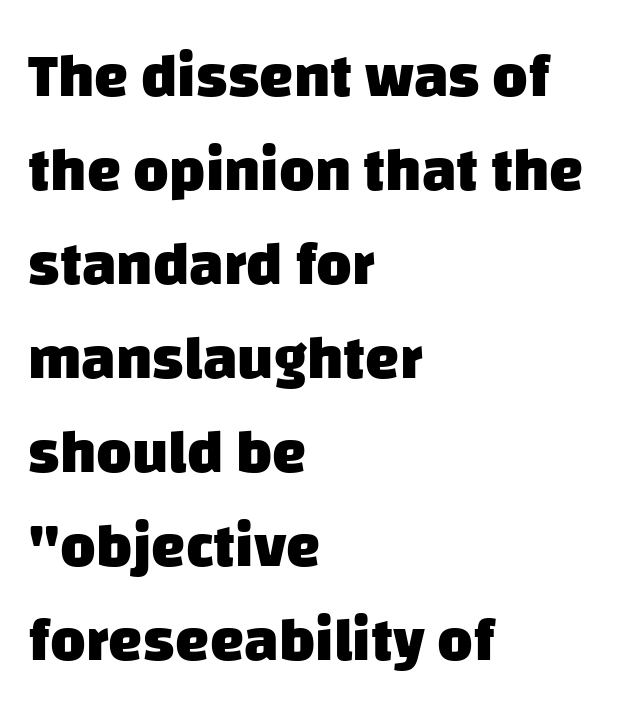
Q: Is the text bold? A: Yes.
Q: Is the typeface a serif or a sans-serif typeface? A: Sans-serif.
Q: Is the text underlined? A: No.
Q: How is the paragraph aligned? A: Left-aligned.
Q: Is the spacing between letters normal or unusually wide? A: Normal.
Q: Is the spacing between lines tight, normal or loose? A: Normal.
Q: Width (condensed, normal, or wide)? A: Normal.
Q: Stroke contrast? A: Low.
Q: x-height? A: Large.
Q: Monospaced? A: No.
